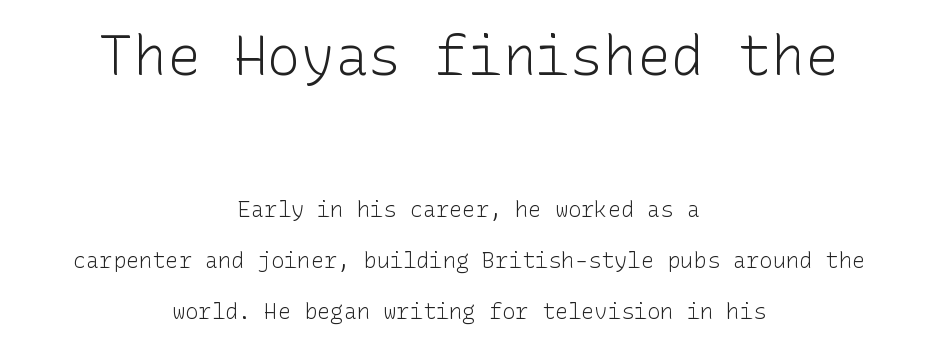
On a weight scale, this lands at 450 or below. This sample uses a sans-serif face. Notice how the passage keeps no hard edge, just a central spine. Is there any slant? The stems are plumb. If you squint, the top block still reads clearly — it's the larger of the two. How would I describe the line gaps? Wide and relaxed.
